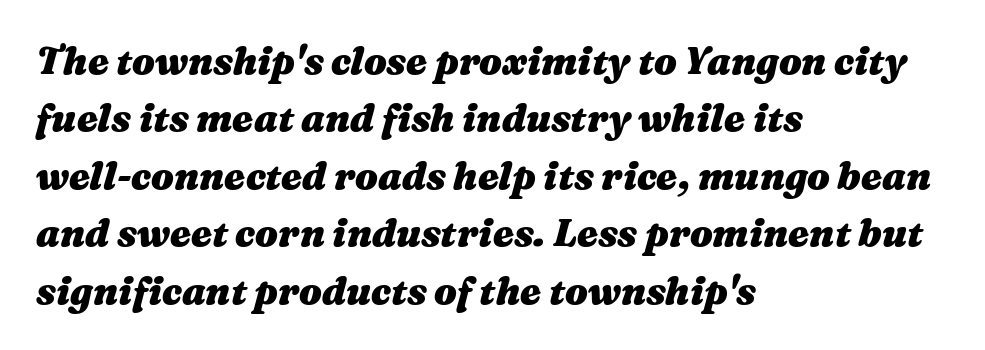
Q: Is the text bold? A: Yes.
Q: Is the text italic (slanted)? A: Yes, it leans right by about 16 degrees.
Q: Is the text underlined? A: No.
Q: How is the paragraph aligned? A: Left-aligned.
Q: Is the spacing between letters normal or unusually wide? A: Normal.
Q: Is the spacing between lines tight, normal or loose? A: Normal.
Q: Width (condensed, normal, or wide)? A: Wide.
Q: Stroke contrast? A: Medium.
Q: x-height? A: Medium.
Q: Monospaced? A: No.
